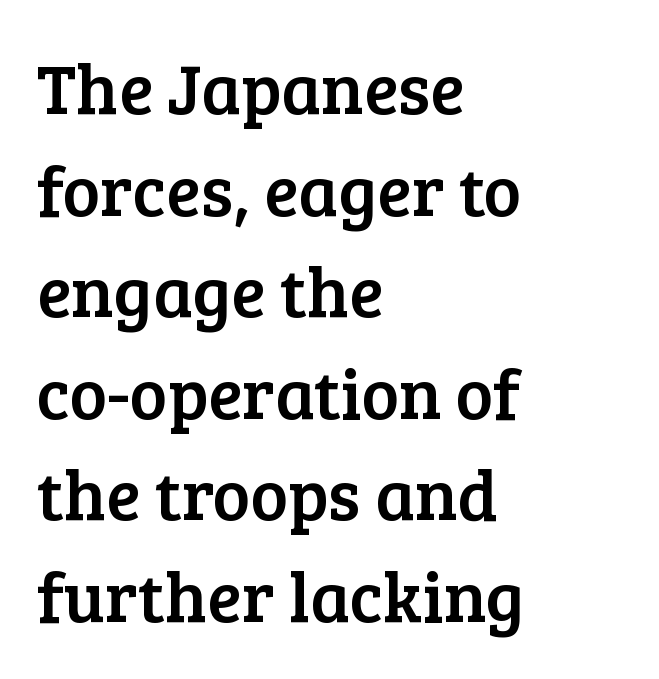
The image shows 71 px serif type, upright; set left-aligned, normal line spacing (1.43x), normal letter spacing, not underlined; low stroke contrast and a medium x-height.
